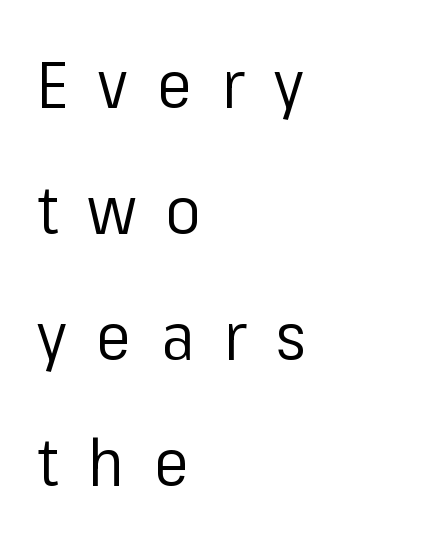
Loosely led — the rows are spread out. Observe the wide spacing: letters keep a clear distance from each other. Any mark beneath the type? The region is blank. The rendering uses natural spacing where letterforms have individual widths. Ink coverage per letter is moderate at most.
